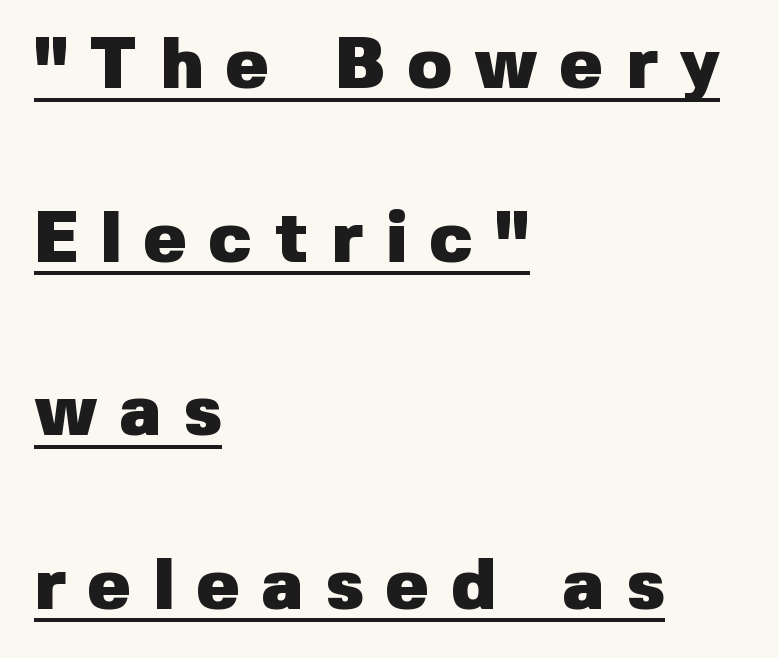
{"serif": "no", "italic": "no", "bold": "yes", "weight": "heavy", "width": "normal", "stroke_contrast": "low", "x_height": "medium", "monospaced": "no", "underline": "yes", "align": "left", "line_spacing": "loose", "line_spacing_ratio": 2.41, "letter_spacing": "wide", "letter_spacing_em": 0.31, "glyph_px": 72}
